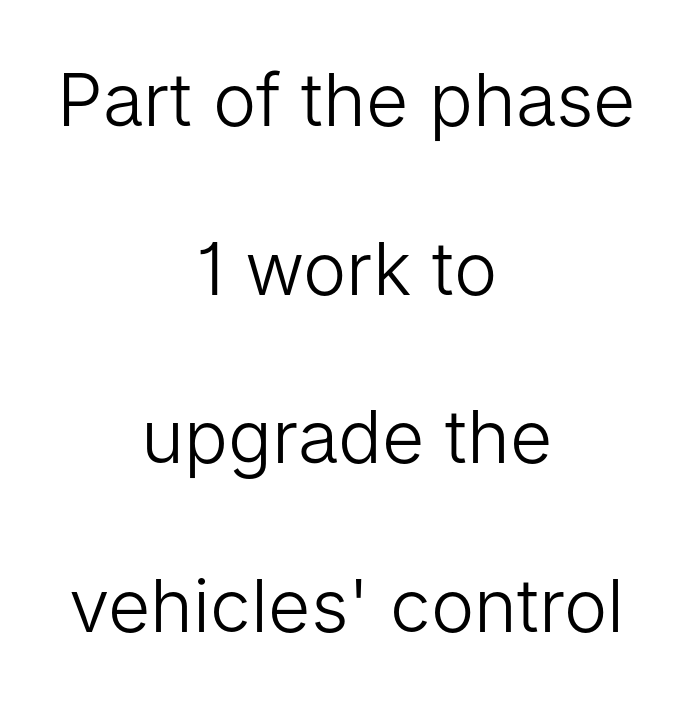
Compared with typical body copy, the letter spacing here is the same. These lines are centered, leaving both edges ragged. A clean baseline with only descenders dipping below it. The typeface chosen for these lines omits serifs.
